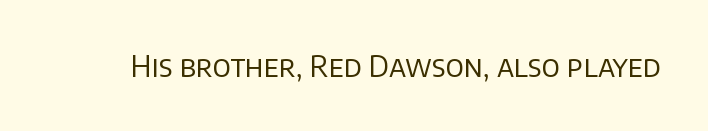
{"serif": "no", "italic": "no", "bold": "no", "weight": "regular", "width": "normal", "stroke_contrast": "low", "x_height": "large", "monospaced": "no", "underline": "no", "letter_spacing": "normal", "letter_spacing_em": 0.0, "glyph_px": 29}
